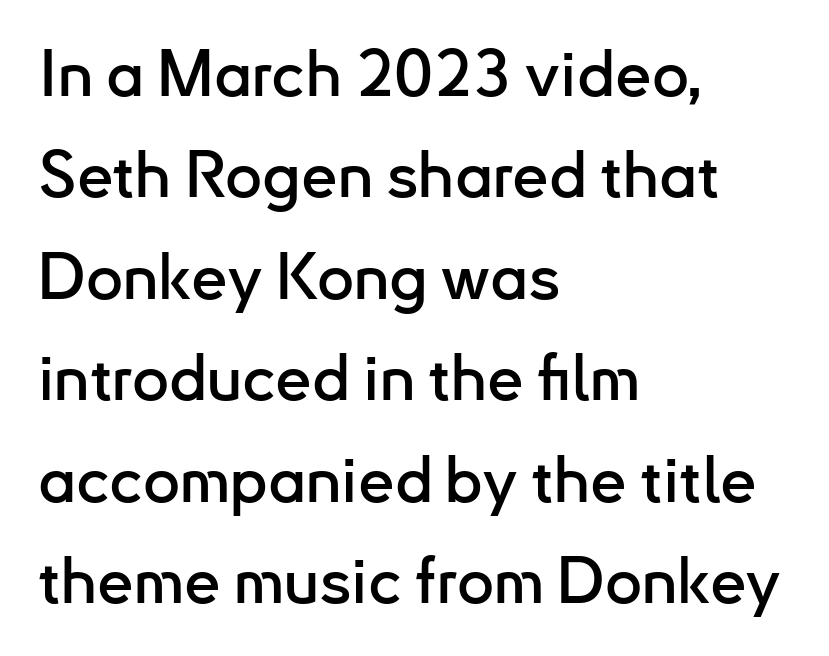
The image shows 65 px sans-serif type, upright; set left-aligned, normal line spacing (1.56x), normal letter spacing, not underlined; low stroke contrast and a small x-height.
